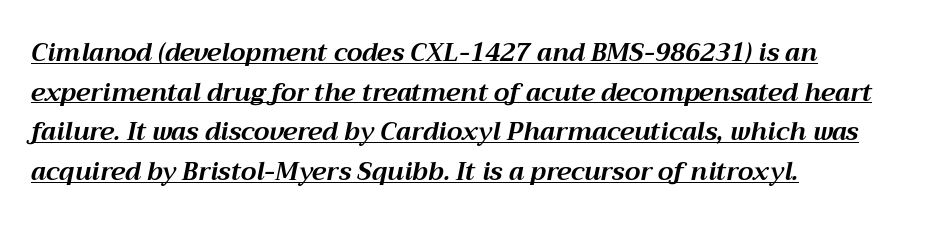
Q: Is the text bold? A: Yes.
Q: Is the text italic (slanted)? A: Yes, it leans right by about 12 degrees.
Q: Is the text underlined? A: Yes.
Q: How is the paragraph aligned? A: Left-aligned.
Q: Is the spacing between letters normal or unusually wide? A: Normal.
Q: Is the spacing between lines tight, normal or loose? A: Normal.
